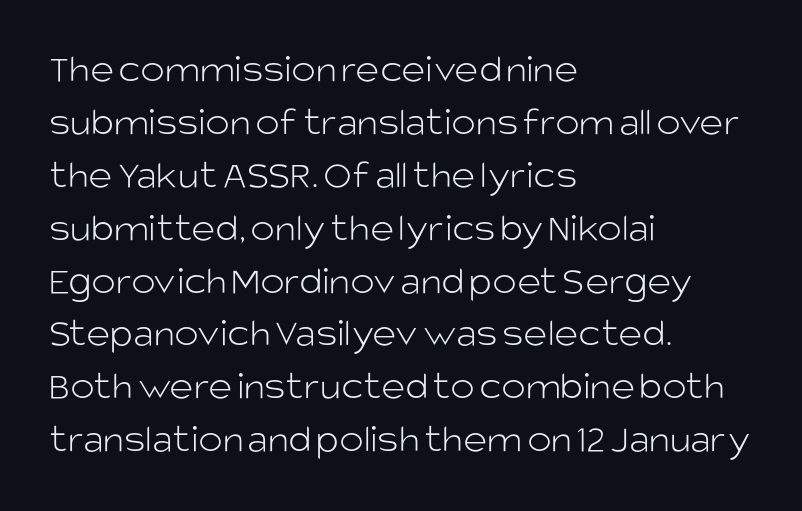
The passage shown is not underscored anywhere. Tall strokes in this sample are plumb rather than angled. Left-aligned paragraph, ragged on the right. The type is set solid horizontally, with unmodified tracking.
